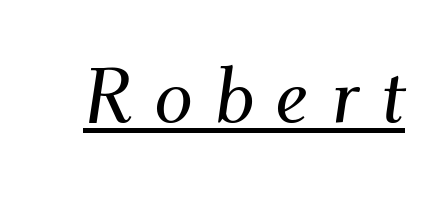
The words here are underlined. Here the glyphs are tracked loosely, breaking word shapes into spaced letters. Letterform terminals end in serifs throughout the passage. A typesetter would call this proportional, since set widths differ per character. The typography opts for an oblique posture over an upright one.
